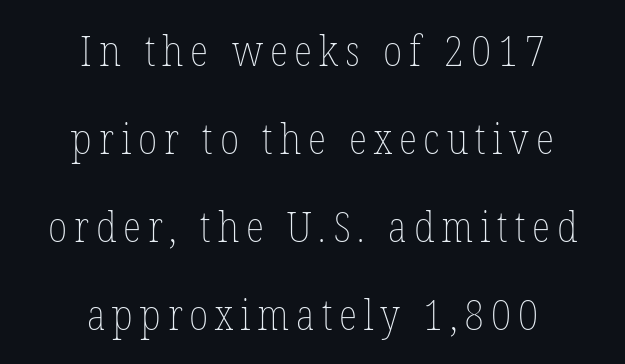
Q: Is the text bold? A: No.
Q: Is the text italic (slanted)? A: No, it is upright.
Q: Is the text underlined? A: No.
Q: How is the paragraph aligned? A: Centered.
Q: Is the spacing between lines tight, normal or loose? A: Loose.
Q: Width (condensed, normal, or wide)? A: Condensed.
Q: Stroke contrast? A: Low.
Q: x-height? A: Medium.
Q: Monospaced? A: No.
